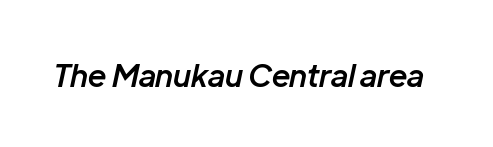
The image shows 31 px semibold type, italic (leaning right); set normal letter spacing, not underlined; low stroke contrast and a medium x-height.
